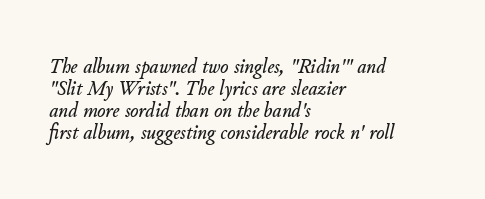
The image shows 22 px text type, italic (leaning right); set left-aligned, tight line spacing (1.0x), normal letter spacing, not underlined.
